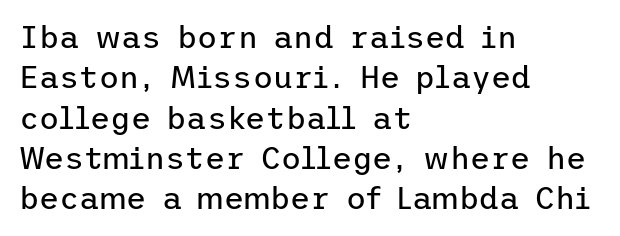
Q: Is the text bold? A: No.
Q: Is the text italic (slanted)? A: No, it is upright.
Q: Is the typeface a serif or a sans-serif typeface? A: Sans-serif.
Q: Is the text underlined? A: No.
Q: How is the paragraph aligned? A: Left-aligned.
Q: Is the spacing between letters normal or unusually wide? A: Normal.
Q: Is the spacing between lines tight, normal or loose? A: Normal.
Q: Width (condensed, normal, or wide)? A: Normal.
Q: Stroke contrast? A: Low.
Q: x-height? A: Medium.
